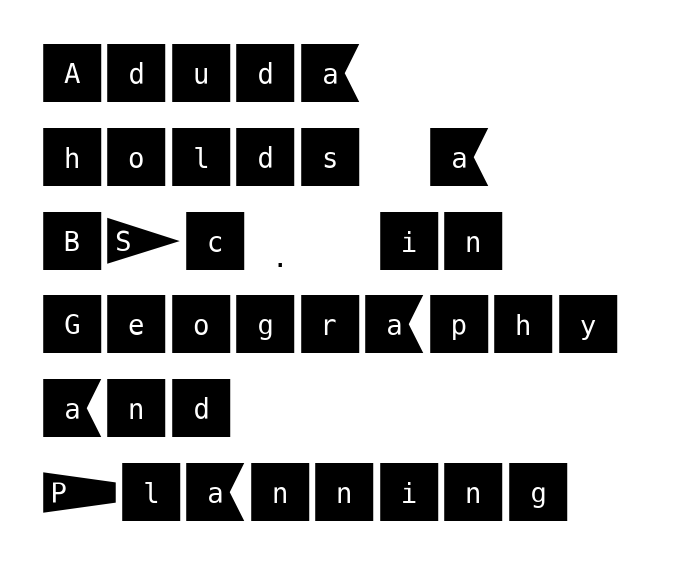
Q: Is the text italic (slanted)? A: No, it is upright.
Q: Is the typeface a serif or a sans-serif typeface? A: Sans-serif.
Q: Is the text underlined? A: No.
Q: How is the paragraph aligned? A: Left-aligned.
Q: Is the spacing between letters normal or unusually wide? A: Normal.
Q: Is the spacing between lines tight, normal or loose? A: Normal.
Q: Width (condensed, normal, or wide)? A: Normal.
Q: Stroke contrast? A: Medium.
Q: x-height? A: Large.
